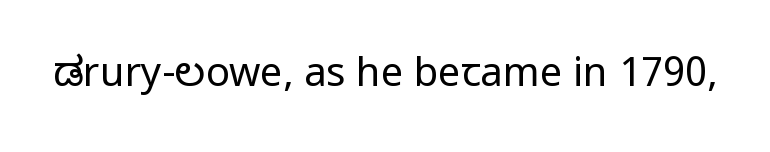
The image shows 40 px regular-weight, condensed sans-serif type, upright; set normal letter spacing, not underlined; low stroke contrast.
